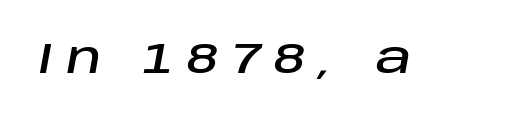
Q: Is the text italic (slanted)? A: Yes, it leans right by about 10 degrees.
Q: Is the text underlined? A: No.
Q: Is the spacing between letters normal or unusually wide? A: Unusually wide.
Q: Width (condensed, normal, or wide)? A: Normal.
Q: Stroke contrast? A: Low.
Q: x-height? A: Large.
Q: Monospaced? A: No.
